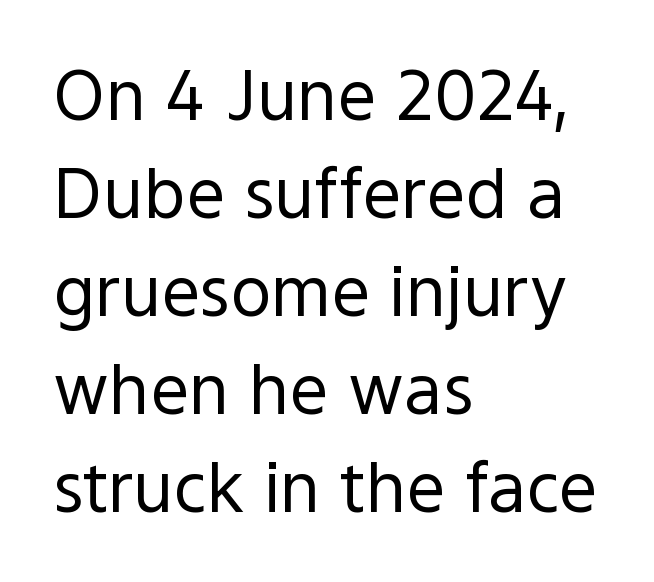
The type sits square on the baseline with zero lean. Character widths vary here, with narrow letters taking less room than wide ones. Left-aligned paragraph, ragged on the right. Tracking value appears to be zero — textbook default spacing.
